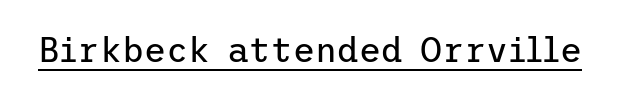
The image shows 34 px regular-weight sans-serif type, upright; set normal letter spacing, underlined; low stroke contrast and a medium x-height.
